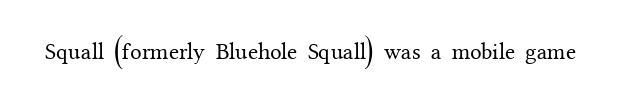
{"italic": "no", "bold": "no", "underline": "no", "letter_spacing": "normal", "letter_spacing_em": 0.0, "glyph_px": 23}
